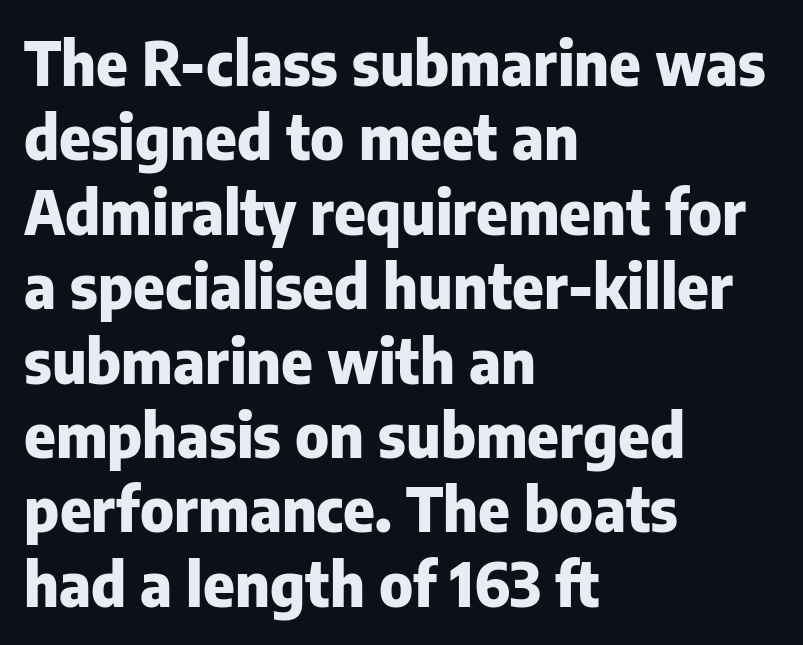
Q: Is the text bold? A: Yes.
Q: Is the text italic (slanted)? A: No, it is upright.
Q: Is the typeface a serif or a sans-serif typeface? A: Sans-serif.
Q: Is the text underlined? A: No.
Q: How is the paragraph aligned? A: Left-aligned.
Q: Is the spacing between letters normal or unusually wide? A: Normal.
Q: Width (condensed, normal, or wide)? A: Normal.
Q: Stroke contrast? A: Low.
Q: x-height? A: Medium.
Q: Monospaced? A: No.
